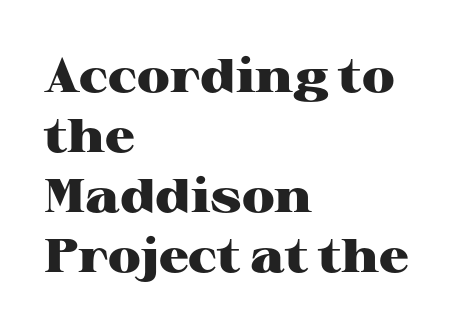
Q: Is the text bold? A: Yes.
Q: Is the text italic (slanted)? A: No, it is upright.
Q: Is the typeface a serif or a sans-serif typeface? A: Serif.
Q: Is the text underlined? A: No.
Q: How is the paragraph aligned? A: Left-aligned.
Q: Is the spacing between letters normal or unusually wide? A: Normal.
Q: Is the spacing between lines tight, normal or loose? A: Normal.
Q: Width (condensed, normal, or wide)? A: Wide.
Q: Stroke contrast? A: High.
Q: x-height? A: Medium.
Q: Monospaced? A: No.
